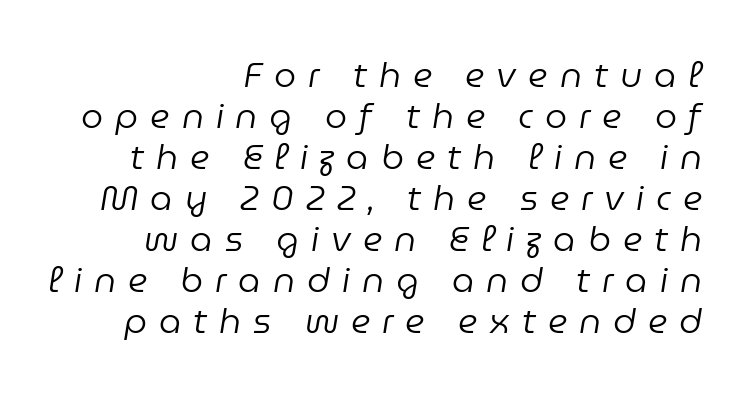
Q: Is the text bold? A: No.
Q: Is the text italic (slanted)? A: Yes, it leans right by about 9 degrees.
Q: Is the text underlined? A: No.
Q: How is the paragraph aligned? A: Right-aligned.
Q: Is the spacing between letters normal or unusually wide? A: Unusually wide.
Q: Width (condensed, normal, or wide)? A: Normal.
Q: Stroke contrast? A: Low.
Q: x-height? A: Medium.
Q: Monospaced? A: No.
